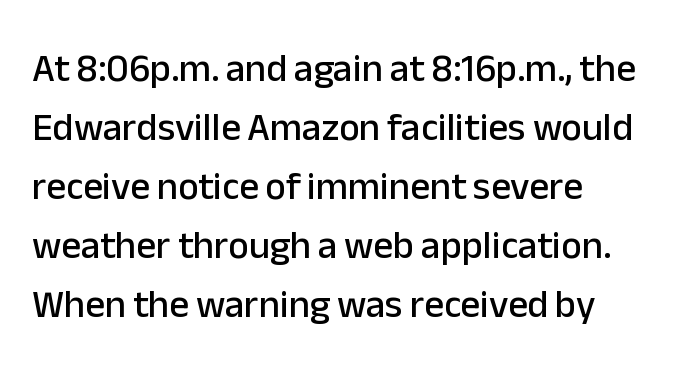
Q: Is the text italic (slanted)? A: No, it is upright.
Q: Is the typeface a serif or a sans-serif typeface? A: Sans-serif.
Q: Is the text underlined? A: No.
Q: How is the paragraph aligned? A: Left-aligned.
Q: Is the spacing between letters normal or unusually wide? A: Normal.
Q: Is the spacing between lines tight, normal or loose? A: Normal.
Q: Width (condensed, normal, or wide)? A: Normal.
Q: Stroke contrast? A: Low.
Q: x-height? A: Medium.
Q: Monospaced? A: No.
